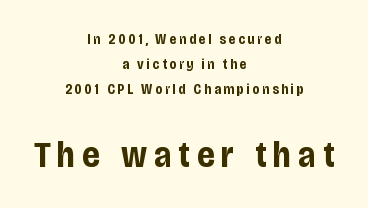
The image shows 36 px bold, condensed sans-serif type, upright; set centered, line spacing 1.77x, unusually wide letter spacing (+0.2 em), not underlined; the second (bottom) block is 2.57x larger; low stroke contrast and a large x-height.
